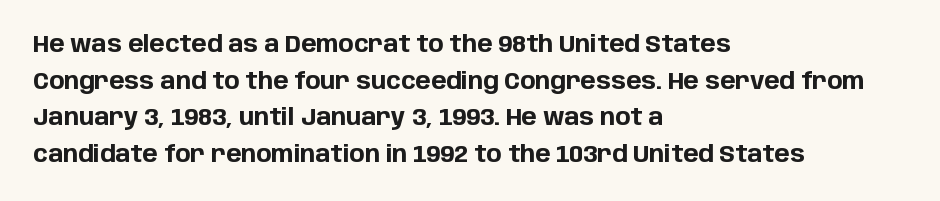
Visually the block forms a straight wall on the left and a jagged coastline on the right. The letters are bold, with thick, heavy strokes. The gap between lines stays unmarked. This sample keeps an unexceptional amount of space between lines. The horizontal fit of the characters is conventional and even. Vertical strokes here are truly vertical.
